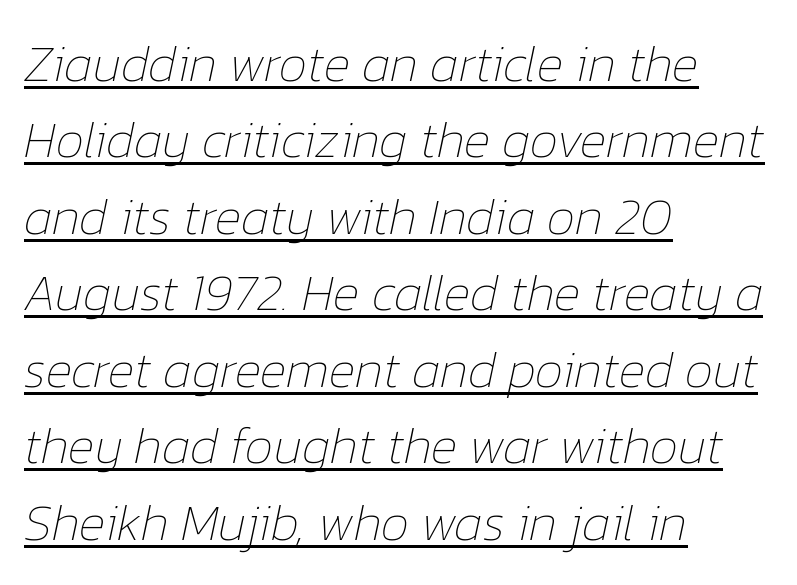
Q: Is the text bold? A: No.
Q: Is the text italic (slanted)? A: Yes, it leans right by about 12 degrees.
Q: Is the text underlined? A: Yes.
Q: How is the paragraph aligned? A: Left-aligned.
Q: Is the spacing between letters normal or unusually wide? A: Normal.
Q: Is the spacing between lines tight, normal or loose? A: Normal.
Q: Width (condensed, normal, or wide)? A: Normal.
Q: Stroke contrast? A: Low.
Q: x-height? A: Medium.
Q: Monospaced? A: No.
